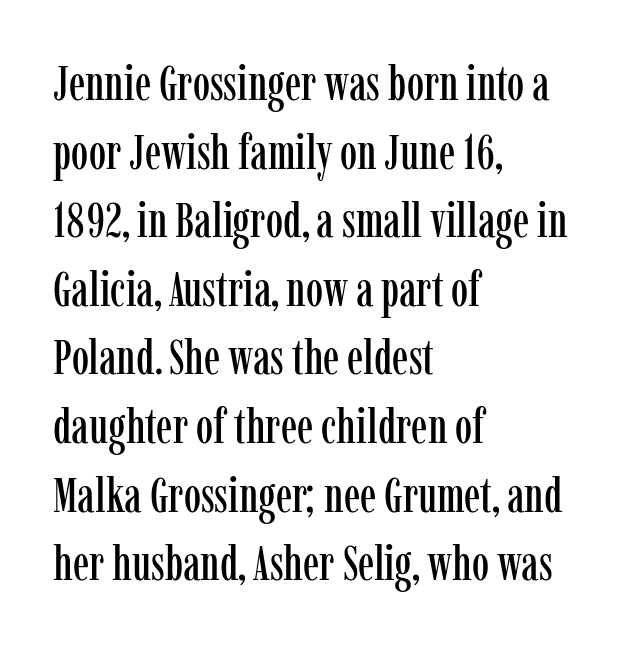
The image shows 49 px condensed serif type, upright; set left-aligned, normal line spacing (1.4x), normal letter spacing, not underlined; low stroke contrast and a medium x-height.
